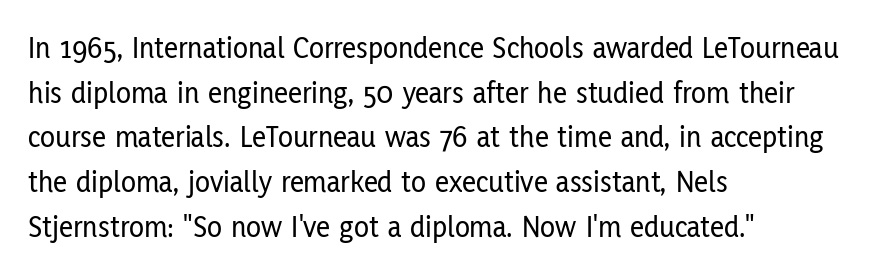
The image shows 31 px condensed sans-serif type, upright; set left-aligned, normal line spacing (1.44x), normal letter spacing, not underlined; low stroke contrast and a medium x-height.
